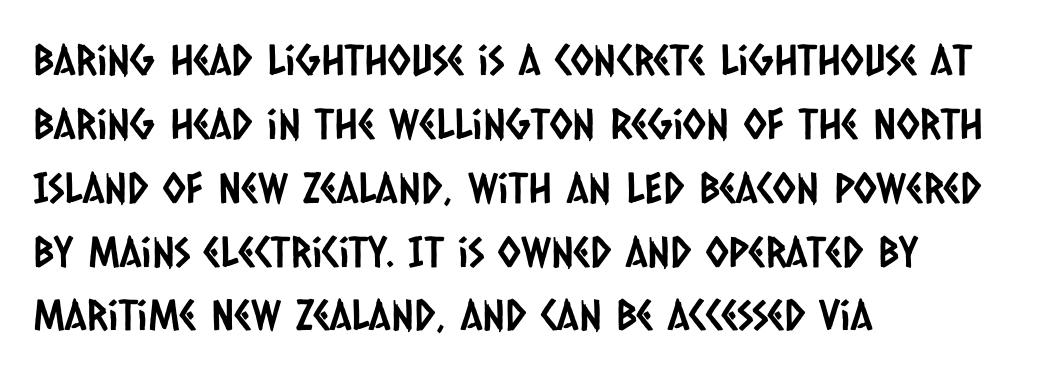
The image shows 42 px condensed sans-serif type; set left-aligned, normal line spacing (1.52x), normal letter spacing, not underlined; low stroke contrast and a large x-height.
